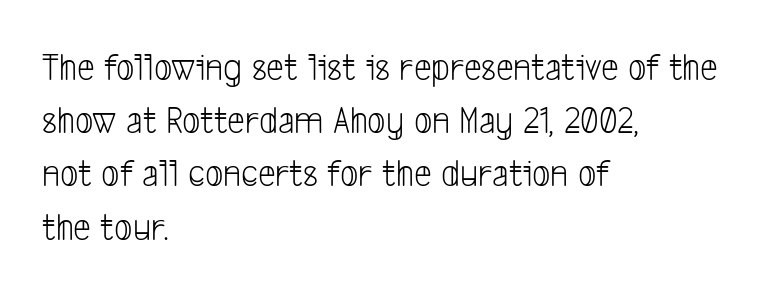
Q: Is the text bold? A: No.
Q: Is the typeface a serif or a sans-serif typeface? A: Sans-serif.
Q: Is the text underlined? A: No.
Q: How is the paragraph aligned? A: Left-aligned.
Q: Is the spacing between letters normal or unusually wide? A: Normal.
Q: Is the spacing between lines tight, normal or loose? A: Normal.
Q: Width (condensed, normal, or wide)? A: Condensed.
Q: Stroke contrast? A: Low.
Q: x-height? A: Medium.
Q: Monospaced? A: No.
